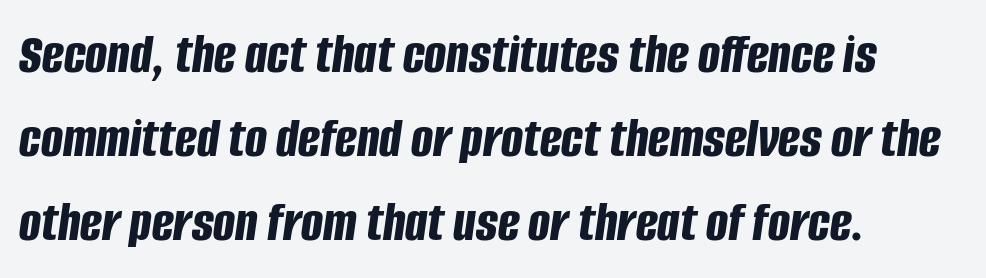
Q: Is the text bold? A: Yes.
Q: Is the text italic (slanted)? A: Yes, it leans right by about 8 degrees.
Q: Is the text underlined? A: No.
Q: How is the paragraph aligned? A: Left-aligned.
Q: Is the spacing between letters normal or unusually wide? A: Normal.
Q: Is the spacing between lines tight, normal or loose? A: Normal.
Q: Width (condensed, normal, or wide)? A: Condensed.
Q: Stroke contrast? A: Low.
Q: x-height? A: Large.
Q: Monospaced? A: No.
